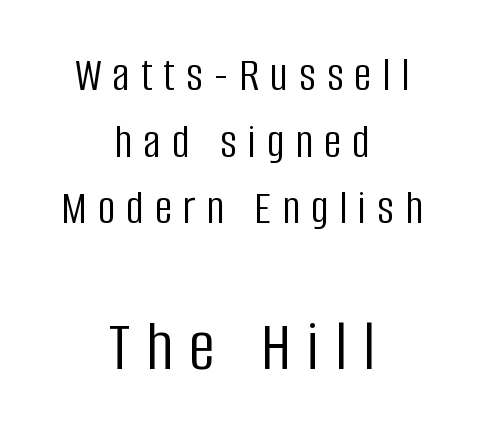
{"serif": "no", "italic": "no", "bold": "no", "weight": "light", "width": "condensed", "stroke_contrast": "low", "x_height": "large", "monospaced": "no", "underline": "no", "align": "center", "line_spacing": "normal", "line_spacing_ratio": 1.36, "letter_spacing": "wide", "letter_spacing_em": 0.22, "larger_block": "second", "size_ratio": 1.49, "glyph_px": 73}
